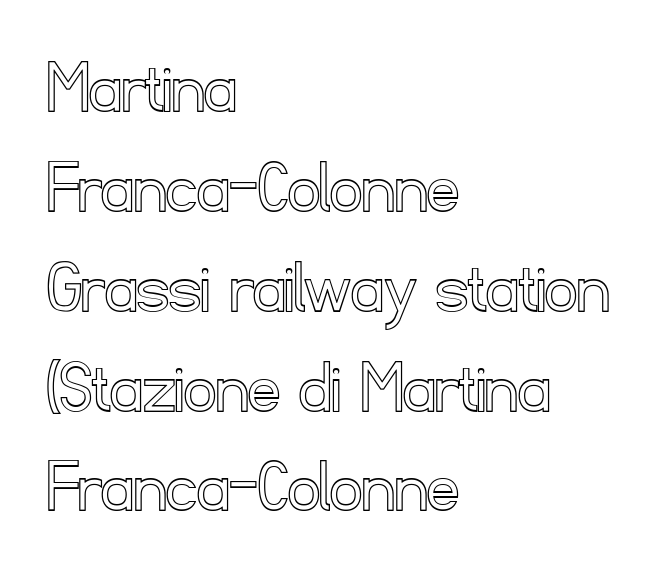
The zone under the glyphs is completely vacant. Each line starts at the same left margin while the right side varies. These lines keep a tight, regular rhythm from letter to letter. The passage shown is typed in a proportional face where columns would drift. If you measured baseline to baseline, you'd find a middling distance.
